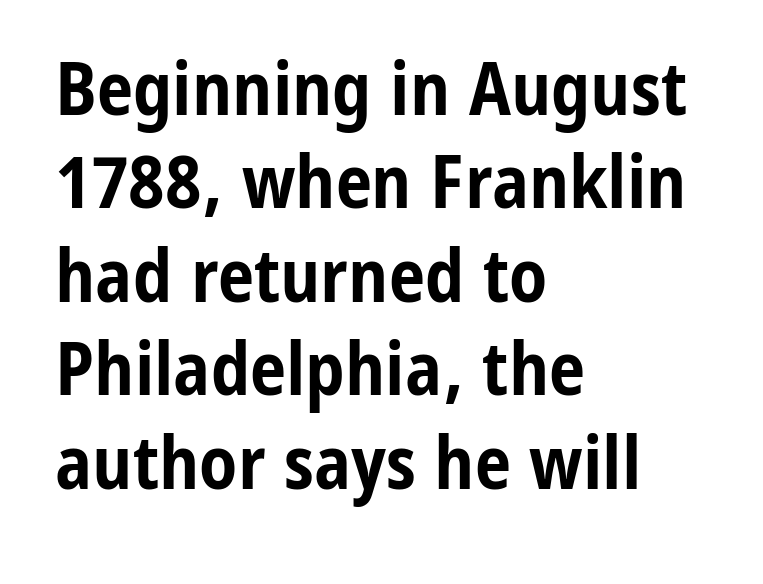
The image shows 73 px bold, condensed sans-serif type, upright; set left-aligned, normal line spacing (1.28x), normal letter spacing, not underlined; low stroke contrast and a medium x-height.
